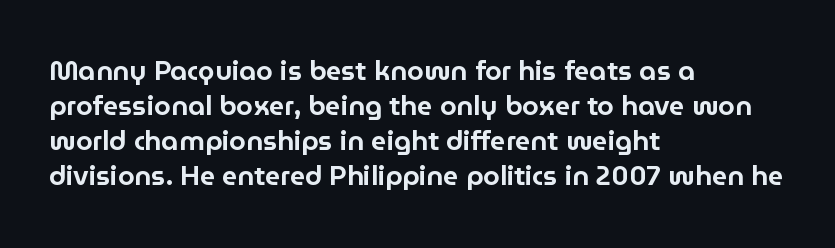
{"italic": "no", "underline": "no", "align": "left", "line_spacing": "normal", "line_spacing_ratio": 1.3, "letter_spacing": "normal", "letter_spacing_em": 0.0, "glyph_px": 27}
